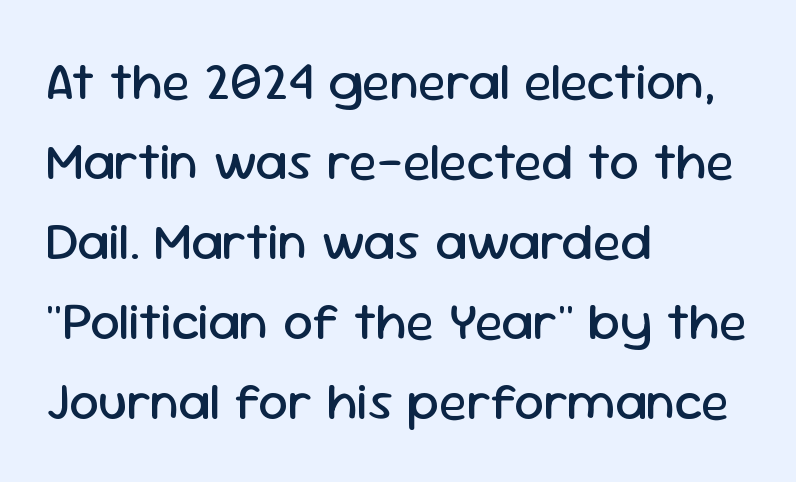
Each letter keeps its own natural width here, so spacing adapts to shape. The rows are spaced the way most documents space them. Which margin do the lines hug? The left one — the right edge is uneven. To sum up the face: it is a sans, with no serifs. Here the glyphs are tracked normally, forming tight word shapes. Beneath every word, the page is bare.
